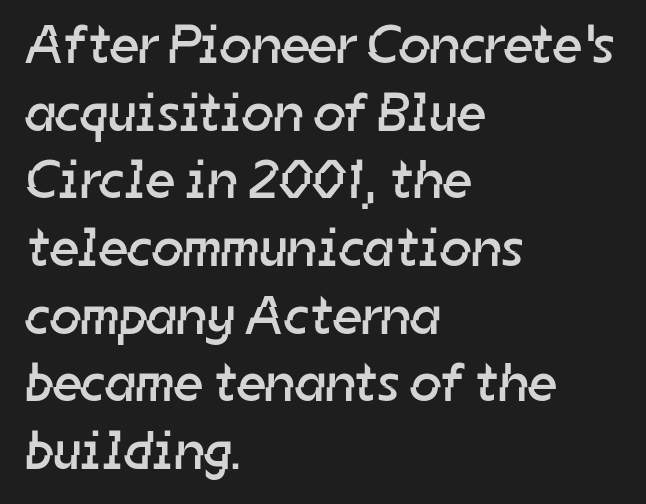
Think of a printed novel: that variable character pitch is what you see here. Every row of glyphs begins at an identical x-position on the left. The space beneath each line is pristine and unruled. What kind of face is this? One without serifs — a sans.
